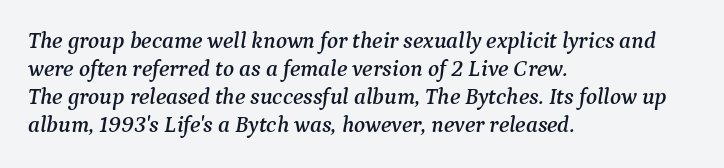
{"italic": "yes", "lean": "right", "slant_degrees": 9, "underline": "no", "align": "left", "line_spacing_ratio": 1.22, "letter_spacing": "normal", "letter_spacing_em": 0.0, "glyph_px": 23}
